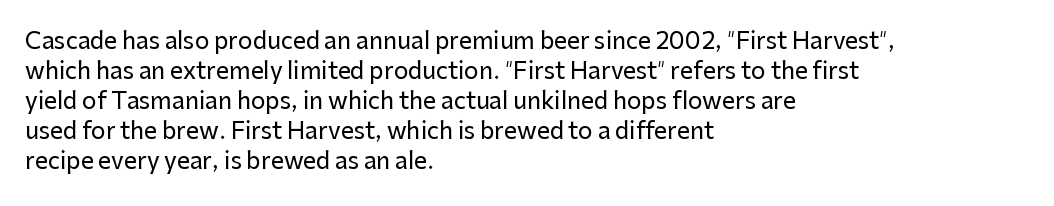
The rendering keeps characters at their native spacing. The string is rendered with underlining switched off. It's the straight-up-and-down kind of type. The paragraph has a hard left edge and a soft right edge. One glance says typical: line gaps are just what's usual.
